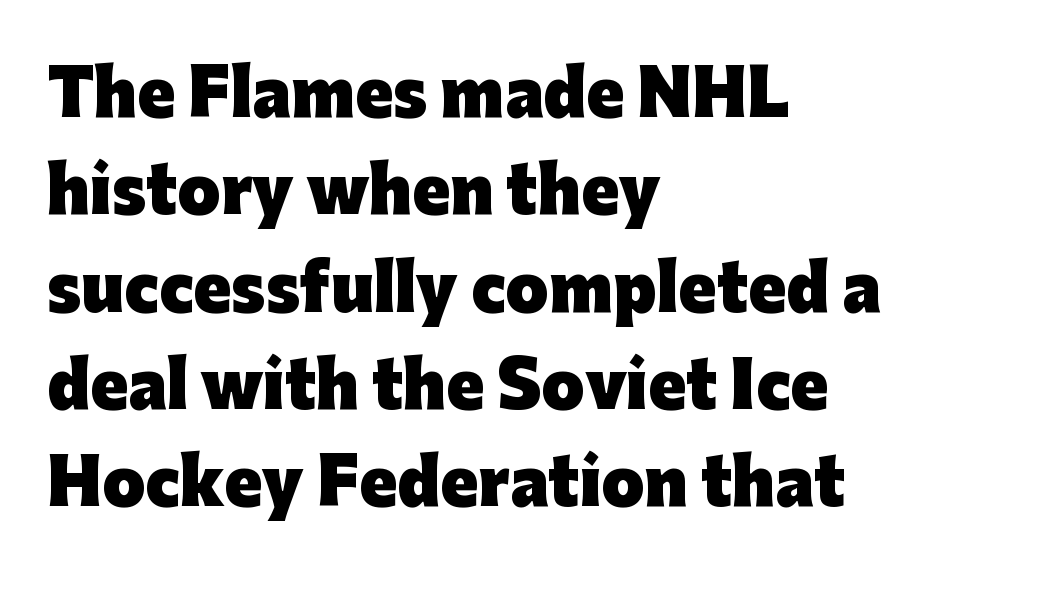
The image shows 62 px heavy sans-serif type, upright; set left-aligned, normal line spacing (1.57x), normal letter spacing, not underlined; low stroke contrast and a medium x-height.
